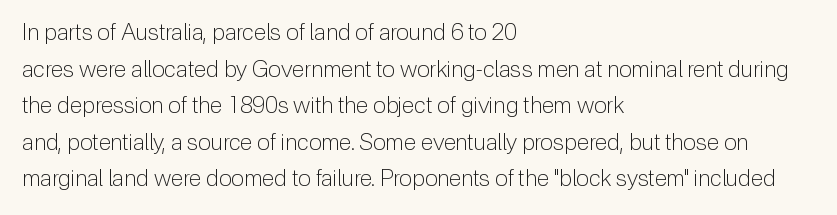
Notice how descenders clear the ascenders below comfortably — that's standard leading. Heft: none added — not bold. Posture: upright roman. The tracking reads as untouched default to a designer's eye. If you drew a ruler down the left edge, every line would touch it.
